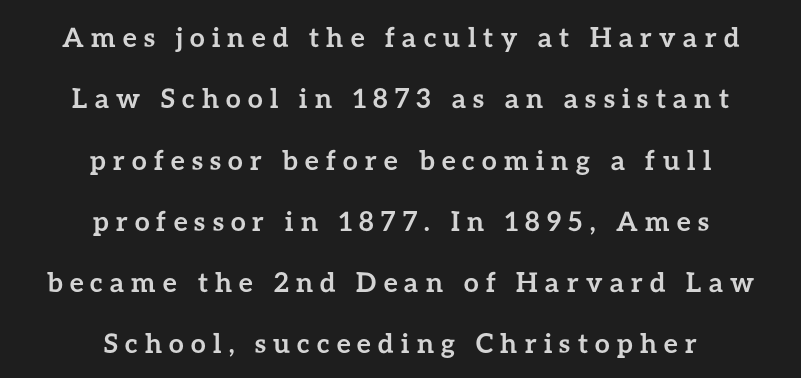
Q: Is the text bold? A: Yes.
Q: Is the text italic (slanted)? A: No, it is upright.
Q: Is the text underlined? A: No.
Q: How is the paragraph aligned? A: Centered.
Q: Is the spacing between letters normal or unusually wide? A: Unusually wide.
Q: Is the spacing between lines tight, normal or loose? A: Loose.
